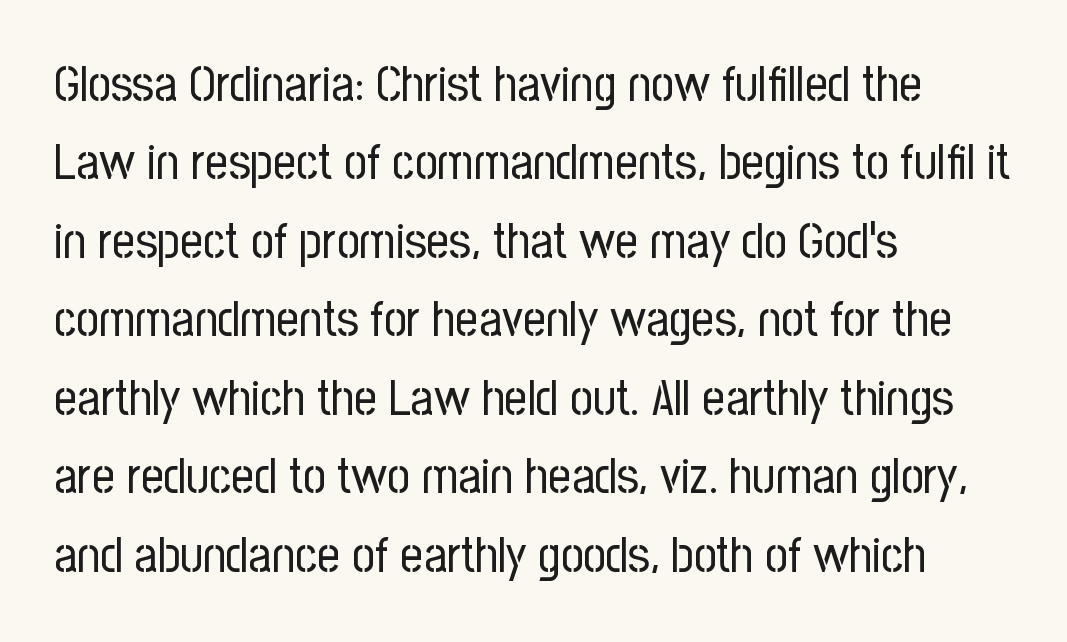
The image shows 50 px regular-weight, condensed sans-serif type, upright; set left-aligned, normal line spacing (1.57x), normal letter spacing, not underlined; low stroke contrast and a medium x-height.
